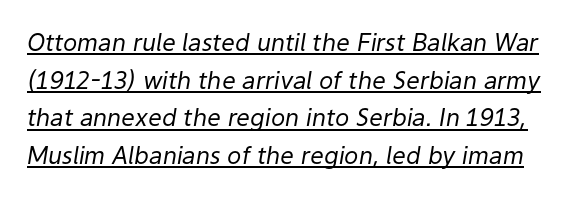
Does the lettering tilt? It does — this is italic. No extra tracking has been applied to these lines. Is there an underline? Yes — a line sits under the letters. No chunkiness to these letters — they're not bold. Interline gaps are of average width in this sample.
